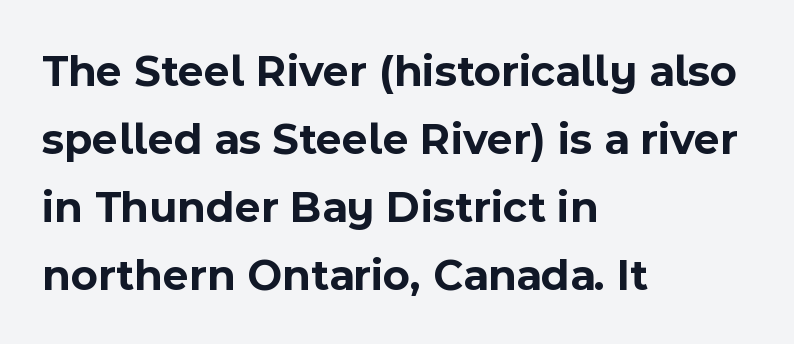
{"serif": "no", "italic": "no", "bold": "yes", "weight": "bold", "width": "normal", "x_height": "medium", "monospaced": "no", "underline": "no", "align": "left", "line_spacing": "normal", "line_spacing_ratio": 1.51, "letter_spacing": "normal", "letter_spacing_em": 0.0, "glyph_px": 45}
